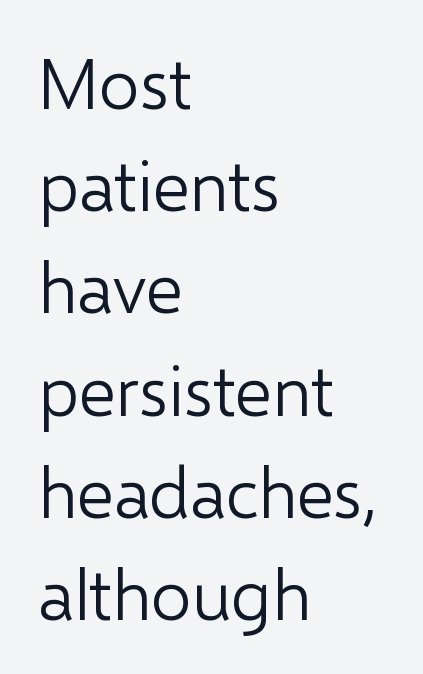
Q: Is the text bold? A: No.
Q: Is the text italic (slanted)? A: No, it is upright.
Q: Is the typeface a serif or a sans-serif typeface? A: Sans-serif.
Q: Is the text underlined? A: No.
Q: How is the paragraph aligned? A: Left-aligned.
Q: Is the spacing between letters normal or unusually wide? A: Normal.
Q: Is the spacing between lines tight, normal or loose? A: Normal.
Q: Width (condensed, normal, or wide)? A: Normal.
Q: Stroke contrast? A: Low.
Q: x-height? A: Medium.
Q: Monospaced? A: No.
